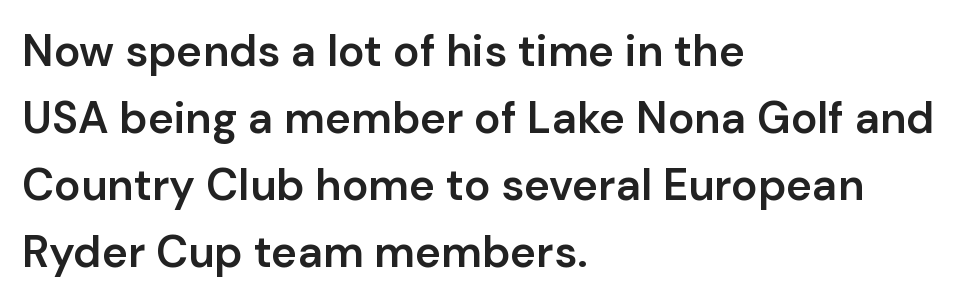
Q: Is the text bold? A: Semi-bold.
Q: Is the text italic (slanted)? A: No, it is upright.
Q: Is the typeface a serif or a sans-serif typeface? A: Sans-serif.
Q: Is the text underlined? A: No.
Q: How is the paragraph aligned? A: Left-aligned.
Q: Is the spacing between letters normal or unusually wide? A: Normal.
Q: Is the spacing between lines tight, normal or loose? A: Normal.
Q: Width (condensed, normal, or wide)? A: Normal.
Q: Stroke contrast? A: Low.
Q: x-height? A: Medium.
Q: Monospaced? A: No.
